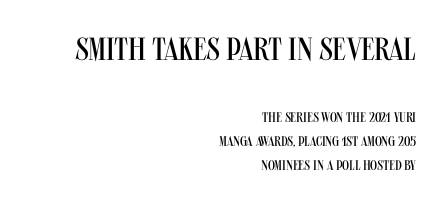
Q: Is the text bold? A: No.
Q: Is the text italic (slanted)? A: No, it is upright.
Q: Is the typeface a serif or a sans-serif typeface? A: Sans-serif.
Q: Is the text underlined? A: No.
Q: How is the paragraph aligned? A: Right-aligned.
Q: Is the spacing between letters normal or unusually wide? A: Normal.
Q: Is the spacing between lines tight, normal or loose? A: Normal.
Q: Which block of text is set in a larger size, the first (top) or the second (bottom)? A: The first (top) one.
Q: Width (condensed, normal, or wide)? A: Condensed.
Q: Stroke contrast? A: Medium.
Q: x-height? A: Large.
Q: Monospaced? A: No.
